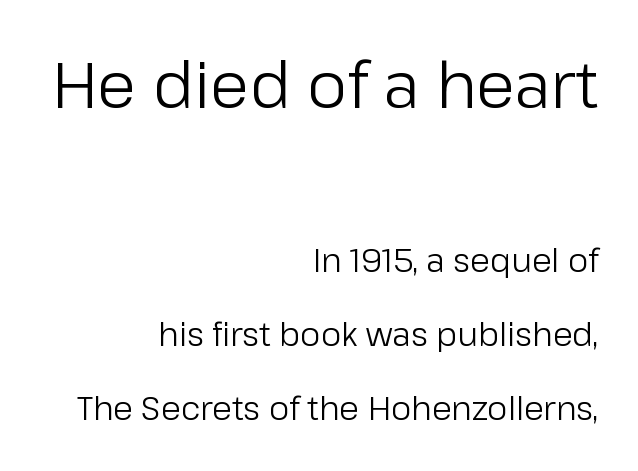
The image shows 63 px regular-weight sans-serif type, upright; set right-aligned, loose line spacing (2.32x), normal letter spacing, not underlined; the first (top) block is 1.97x larger; low stroke contrast and a medium x-height.
